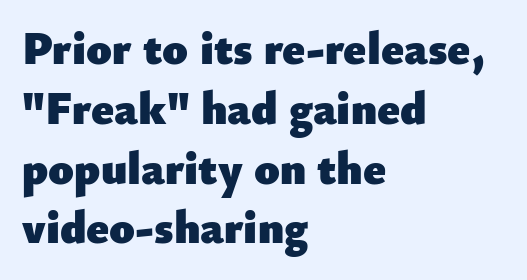
{"serif": "no", "italic": "no", "bold": "yes", "weight": "heavy", "width": "normal", "stroke_contrast": "low", "x_height": "small", "monospaced": "no", "underline": "no", "align": "left", "line_spacing": "normal", "line_spacing_ratio": 1.3, "letter_spacing": "normal", "letter_spacing_em": 0.0, "glyph_px": 46}
